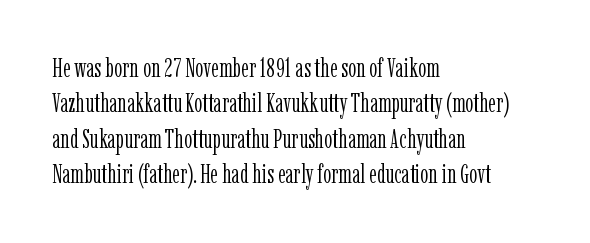
Vertically, the passage feels balanced, rows spaced as you'd expect. No italicization has been applied; the sample stays upright. A bare baseline throughout the passage. Think standard paragraph weight, or any step lighter than that.
